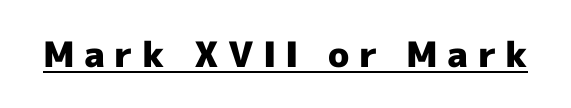
The image shows 35 px heavy sans-serif type, upright; set unusually wide letter spacing (+0.26 em), underlined; a medium x-height.
